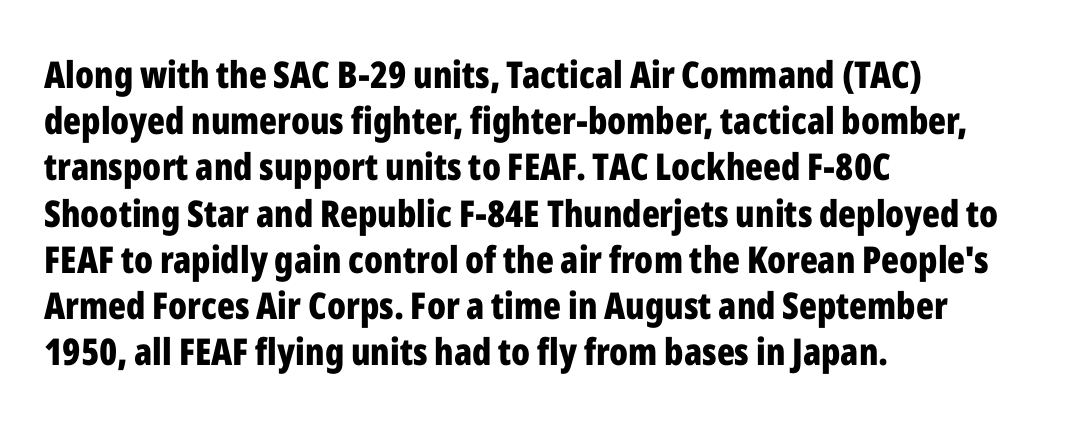
The image shows 37 px bold, condensed sans-serif type, upright; set left-aligned, normal line spacing (1.25x), normal letter spacing, not underlined; low stroke contrast and a medium x-height.
